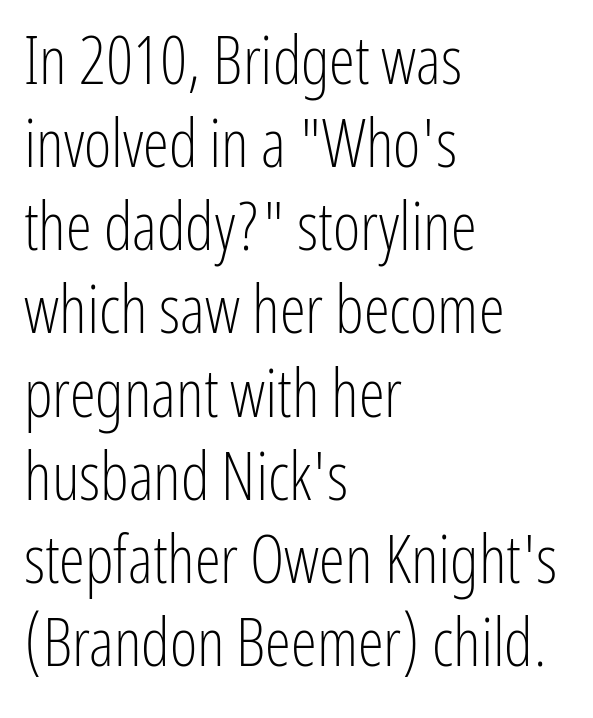
{"serif": "no", "italic": "no", "bold": "no", "weight": "light", "width": "condensed", "stroke_contrast": "low", "x_height": "medium", "monospaced": "no", "underline": "no", "align": "left", "line_spacing": "normal", "line_spacing_ratio": 1.26, "letter_spacing": "normal", "letter_spacing_em": 0.0, "glyph_px": 66}
